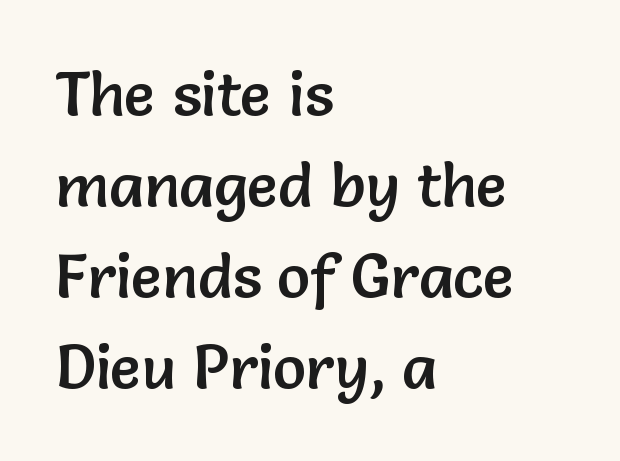
Q: Is the text italic (slanted)? A: No, it is upright.
Q: Is the typeface a serif or a sans-serif typeface? A: Sans-serif.
Q: Is the text underlined? A: No.
Q: How is the paragraph aligned? A: Left-aligned.
Q: Is the spacing between letters normal or unusually wide? A: Normal.
Q: Is the spacing between lines tight, normal or loose? A: Normal.
Q: Width (condensed, normal, or wide)? A: Normal.
Q: Stroke contrast? A: Low.
Q: x-height? A: Medium.
Q: Monospaced? A: No.
